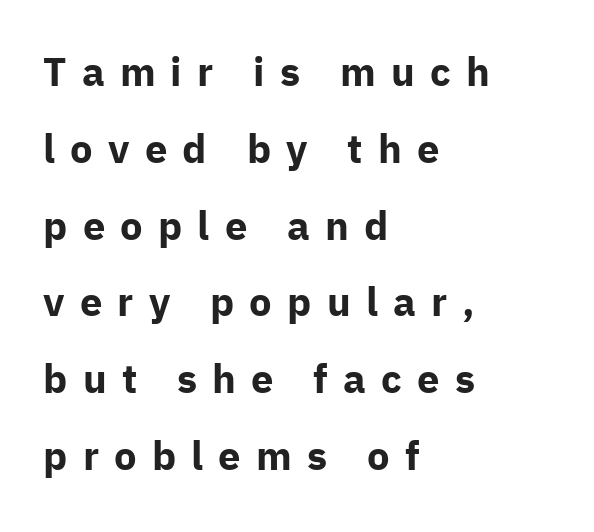
{"serif": "no", "italic": "no", "bold": "yes", "weight": "bold", "width": "normal", "stroke_contrast": "low", "x_height": "medium", "monospaced": "no", "underline": "no", "align": "left", "line_spacing": "loose", "line_spacing_ratio": 1.92, "letter_spacing": "wide", "letter_spacing_em": 0.38, "glyph_px": 40}
